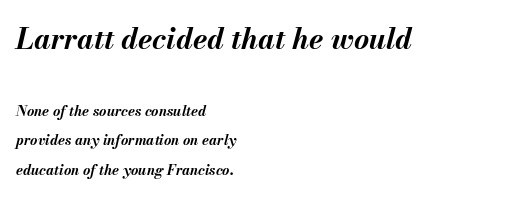
Two sizes are in play, and the larger belongs to the first block. The lines are spread far apart with generous leading. Heft: maximum for text — a bold. The compositor pushed each line to the left boundary. The gaps between neighbouring characters are ordinary and unremarkable. Slant detected: the letters are inclined.
